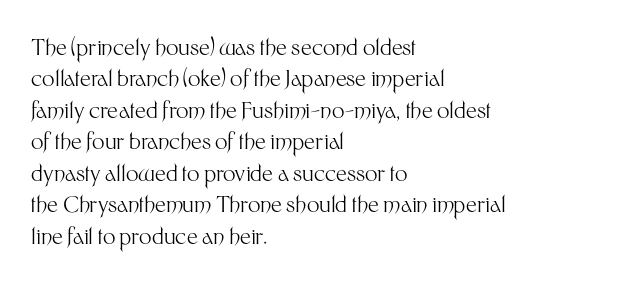
Q: Is the text bold? A: No.
Q: Is the text italic (slanted)? A: No, it is upright.
Q: Is the text underlined? A: No.
Q: How is the paragraph aligned? A: Left-aligned.
Q: Is the spacing between letters normal or unusually wide? A: Normal.
Q: Is the spacing between lines tight, normal or loose? A: Normal.
